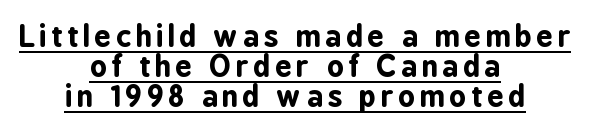
Interline gaps are noticeably narrow in this sample. The typesetter has applied underlining to the passage shown. Line starts and ends both wander, symmetrically. Weight check: bold — yes, fully. Nothing sits at the stroke ends, so this counts as sans-serif.
